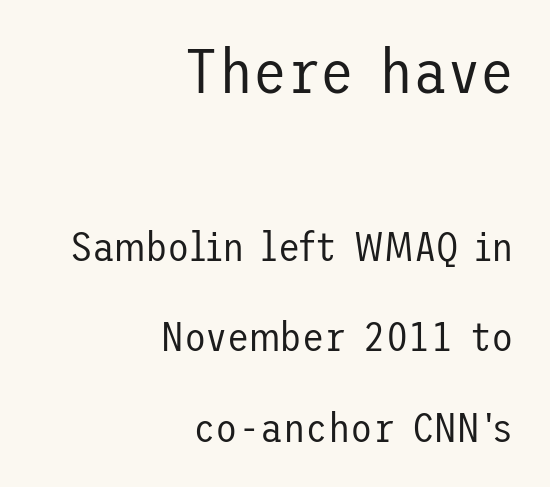
{"serif": "no", "italic": "no", "bold": "no", "weight": "regular", "width": "normal", "stroke_contrast": "low", "x_height": "medium", "underline": "no", "align": "right", "line_spacing": "loose", "line_spacing_ratio": 2.21, "letter_spacing": "normal", "letter_spacing_em": 0.0, "larger_block": "first", "size_ratio": 1.51, "glyph_px": 62}
